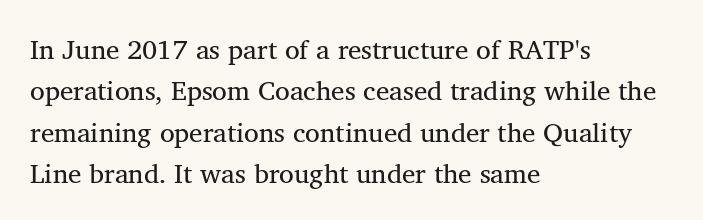
The image shows 27 px text type, upright; set left-aligned, normal line spacing (1.53x), normal letter spacing, not underlined.
